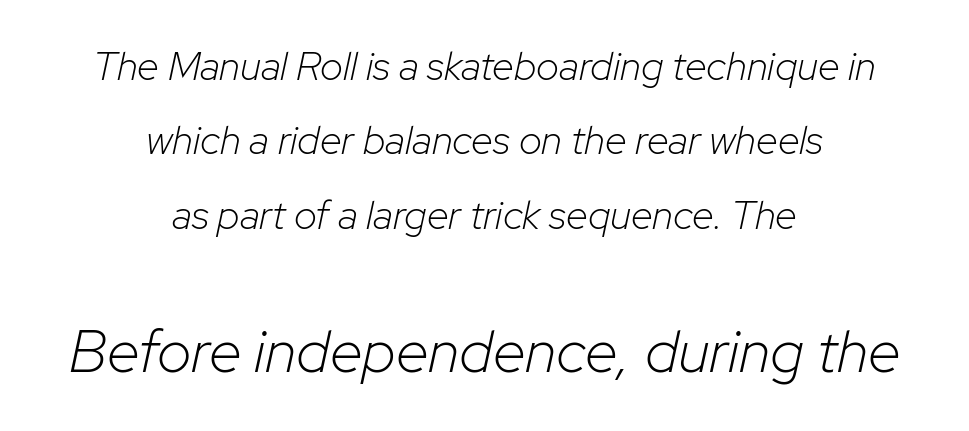
{"italic": "yes", "lean": "right", "slant_degrees": 12, "bold": "no", "weight": "light", "width": "normal", "stroke_contrast": "low", "x_height": "medium", "monospaced": "no", "underline": "no", "align": "center", "line_spacing_ratio": 1.86, "letter_spacing": "normal", "letter_spacing_em": 0.0, "larger_block": "second", "size_ratio": 1.5, "glyph_px": 60}
